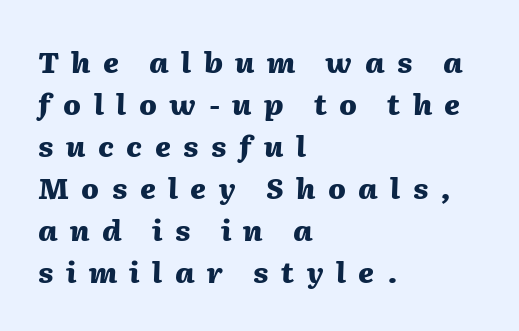
Q: Is the text bold? A: Yes.
Q: Is the text italic (slanted)? A: Yes, it leans right by about 2 degrees.
Q: Is the text underlined? A: No.
Q: How is the paragraph aligned? A: Left-aligned.
Q: Is the spacing between letters normal or unusually wide? A: Unusually wide.
Q: Is the spacing between lines tight, normal or loose? A: Normal.
Q: Width (condensed, normal, or wide)? A: Normal.
Q: Stroke contrast? A: Medium.
Q: x-height? A: Medium.
Q: Monospaced? A: No.
